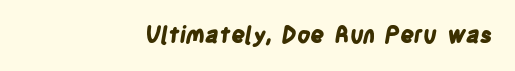
{"bold": "yes", "underline": "no", "align": "right", "letter_spacing": "normal", "letter_spacing_em": 0.0, "glyph_px": 22}
